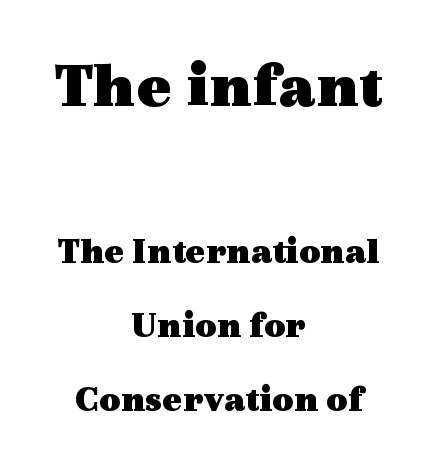
Q: Is the text bold? A: Yes.
Q: Is the text italic (slanted)? A: No, it is upright.
Q: Is the typeface a serif or a sans-serif typeface? A: Serif.
Q: Is the text underlined? A: No.
Q: How is the paragraph aligned? A: Centered.
Q: Is the spacing between letters normal or unusually wide? A: Normal.
Q: Is the spacing between lines tight, normal or loose? A: Loose.
Q: Which block of text is set in a larger size, the first (top) or the second (bottom)? A: The first (top) one.
Q: Width (condensed, normal, or wide)? A: Wide.
Q: x-height? A: Medium.
Q: Monospaced? A: No.
